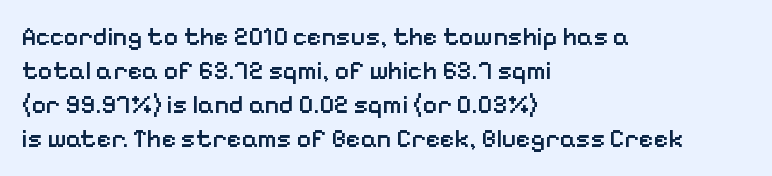
{"italic": "no", "bold": "semi", "underline": "no", "align": "left", "line_spacing": "normal", "line_spacing_ratio": 1.36, "letter_spacing": "normal", "letter_spacing_em": 0.0, "glyph_px": 25}
